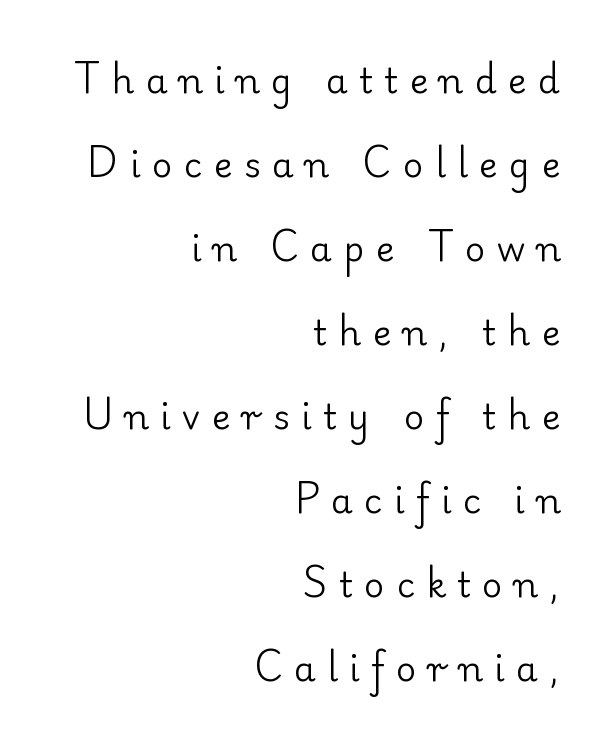
{"serif": "yes", "italic": "no", "bold": "no", "weight": "regular", "width": "normal", "stroke_contrast": "low", "x_height": "small", "monospaced": "no", "underline": "no", "align": "right", "line_spacing": "loose", "line_spacing_ratio": 2.4, "letter_spacing": "wide", "letter_spacing_em": 0.33, "glyph_px": 35}
